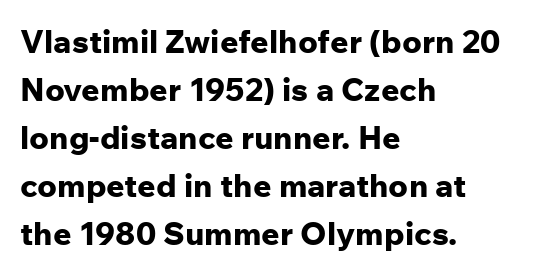
{"serif": "no", "italic": "no", "bold": "yes", "weight": "bold", "width": "normal", "stroke_contrast": "low", "x_height": "medium", "monospaced": "no", "underline": "no", "align": "left", "line_spacing": "normal", "line_spacing_ratio": 1.5, "letter_spacing": "normal", "letter_spacing_em": 0.0, "glyph_px": 32}
